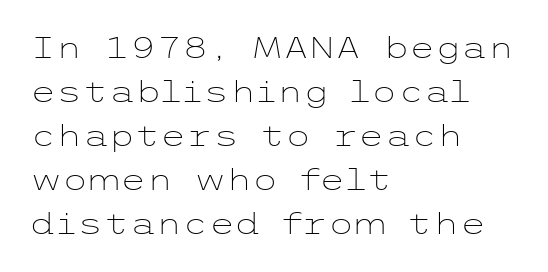
{"serif": "no", "italic": "no", "bold": "no", "weight": "light", "width": "wide", "stroke_contrast": "low", "x_height": "medium", "underline": "no", "align": "left", "line_spacing": "normal", "line_spacing_ratio": 1.47, "letter_spacing": "normal", "letter_spacing_em": 0.0, "glyph_px": 30}
